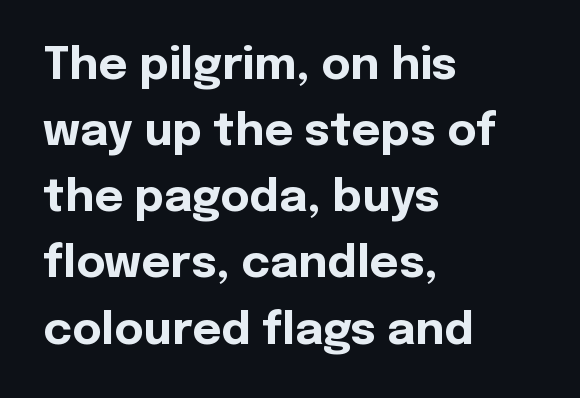
The image shows 45 px bold sans-serif type, upright; set left-aligned, normal line spacing (1.47x), normal letter spacing, not underlined; a medium x-height.
